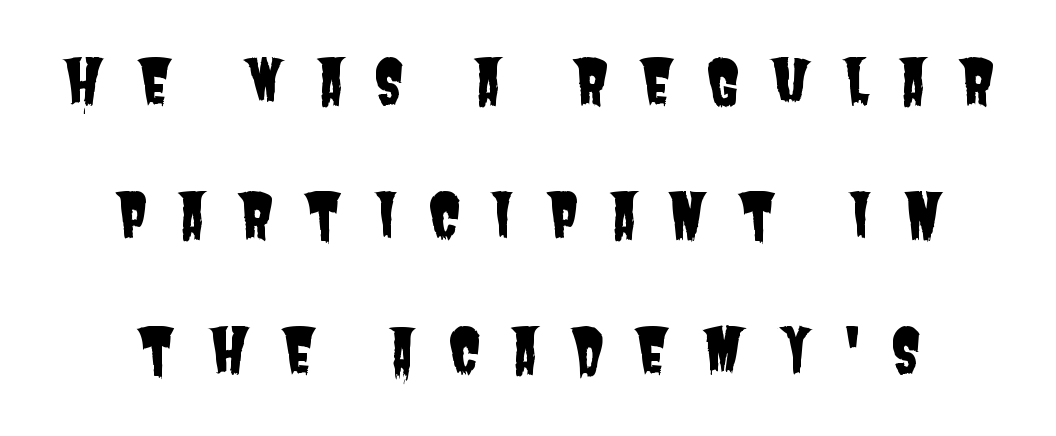
Q: Is the typeface a serif or a sans-serif typeface? A: Sans-serif.
Q: Is the text underlined? A: No.
Q: How is the paragraph aligned? A: Centered.
Q: Is the spacing between letters normal or unusually wide? A: Unusually wide.
Q: Is the spacing between lines tight, normal or loose? A: Loose.
Q: Width (condensed, normal, or wide)? A: Condensed.
Q: Stroke contrast? A: Low.
Q: x-height? A: Large.
Q: Monospaced? A: No.
